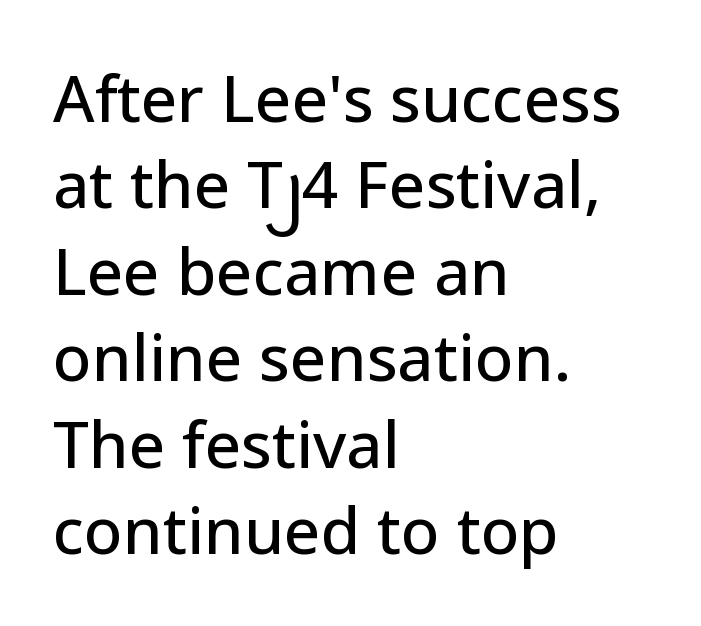
Q: Is the text italic (slanted)? A: No, it is upright.
Q: Is the typeface a serif or a sans-serif typeface? A: Sans-serif.
Q: Is the text underlined? A: No.
Q: How is the paragraph aligned? A: Left-aligned.
Q: Is the spacing between letters normal or unusually wide? A: Normal.
Q: Is the spacing between lines tight, normal or loose? A: Normal.
Q: Width (condensed, normal, or wide)? A: Normal.
Q: Stroke contrast? A: Low.
Q: x-height? A: Medium.
Q: Monospaced? A: No.
